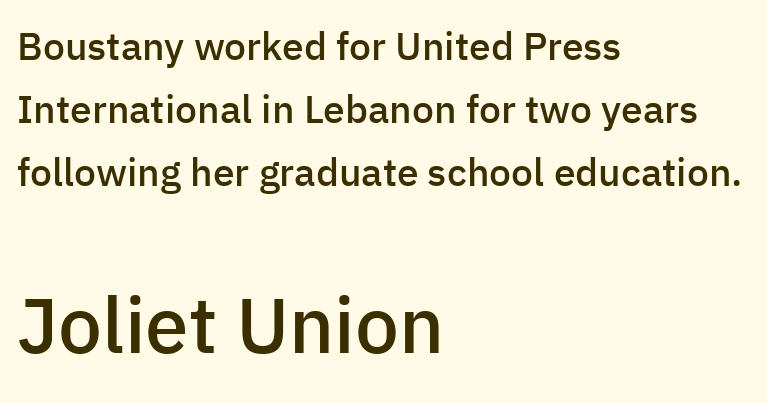
The image shows 78 px semibold sans-serif type, upright; set left-aligned, normal line spacing (1.61x), normal letter spacing, not underlined; the second (bottom) block is 2.0x larger; low stroke contrast and a medium x-height.
